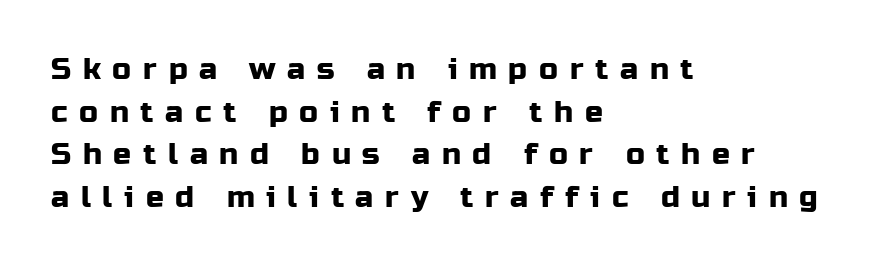
The block of text has a typical density, with ordinary space between rows. No italicization has been applied; the sample stays upright. The rendering uses natural spacing where letterforms have individual widths. Is this a sans? Yes — the strokes have no serifs. Between one letter and the next there's a generous, obvious gap. The text block is weighted toward the left margin, trailing off unevenly rightward.
